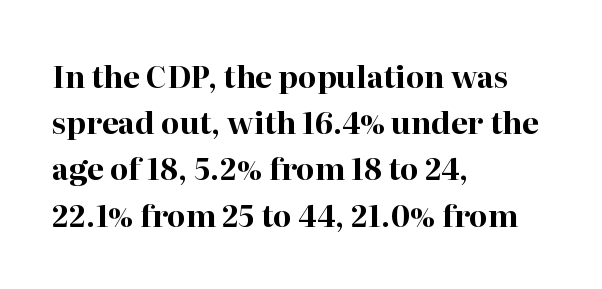
The image shows 30 px bold serif type, upright; set left-aligned, normal line spacing (1.54x), normal letter spacing, not underlined; high stroke contrast and a medium x-height.
